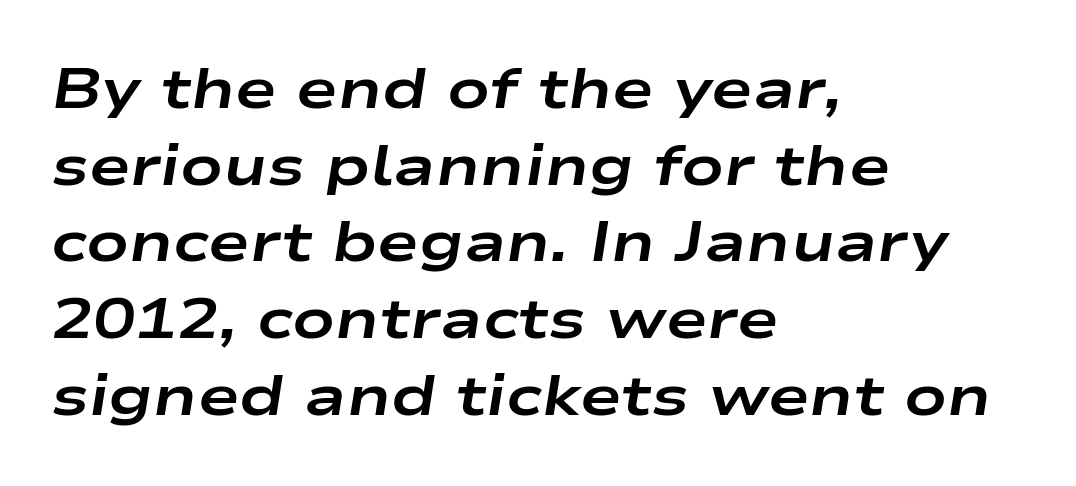
Q: Is the text bold? A: Yes.
Q: Is the text italic (slanted)? A: Yes, it leans right by about 9 degrees.
Q: Is the text underlined? A: No.
Q: How is the paragraph aligned? A: Left-aligned.
Q: Is the spacing between letters normal or unusually wide? A: Normal.
Q: Is the spacing between lines tight, normal or loose? A: Normal.
Q: Width (condensed, normal, or wide)? A: Wide.
Q: Stroke contrast? A: Low.
Q: x-height? A: Medium.
Q: Monospaced? A: No.
